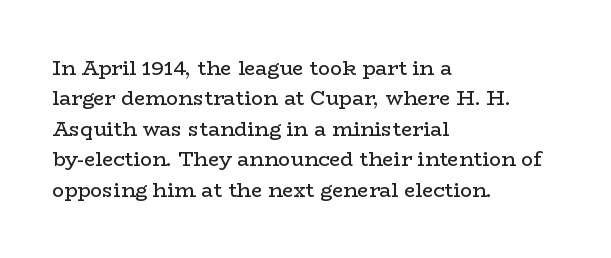
Q: Is the text bold? A: No.
Q: Is the text italic (slanted)? A: No, it is upright.
Q: Is the text underlined? A: No.
Q: How is the paragraph aligned? A: Left-aligned.
Q: Is the spacing between letters normal or unusually wide? A: Normal.
Q: Is the spacing between lines tight, normal or loose? A: Normal.
